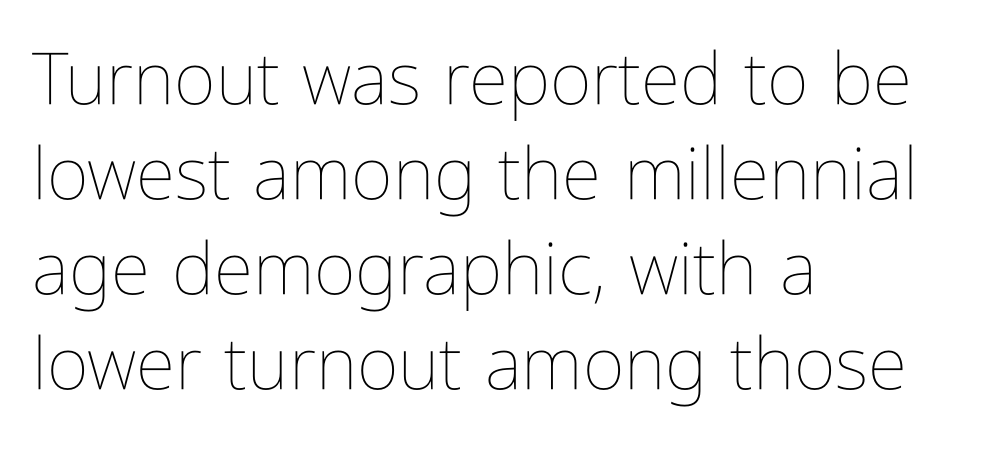
The passage shown is typed in a proportional face where columns would drift. Weight: regular or lighter. Standard letterfit; no display-style spreading of the glyphs. A normal amount of white space separates one row of letters from the next.
